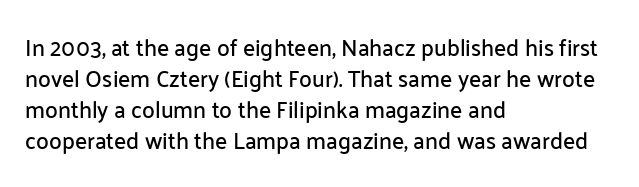
The designer left line spacing at the default. Glance below the letters and you will spot only blank space. The letters sit at their default tracking, neither squeezed nor spread. If you drew a line through each stem, it would be perfectly vertical. The compositor pushed each line to the left boundary.
